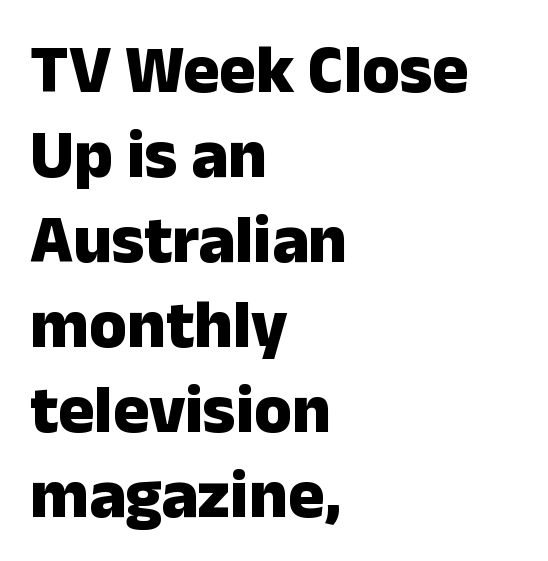
The paragraph shown leans on its left margin. The letters are bold, with thick, heavy strokes. A clean baseline with only descenders dipping below it. Type style note: lacks serifs.
